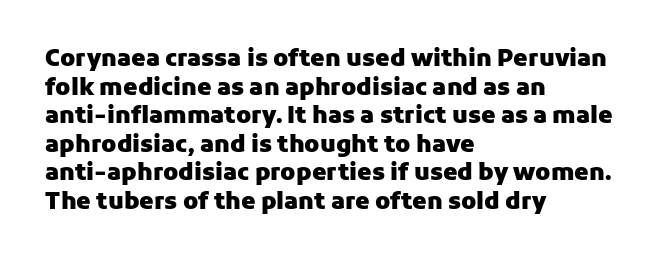
Every character sits straight up, as roman type does. Stroke thickness is high; the sample reads as a true bold. Inter-character spacing is left at the font's built-in metrics. Casual observation: everything's shoved over to the left. The specimen omits any rule beneath the text block's lines.
